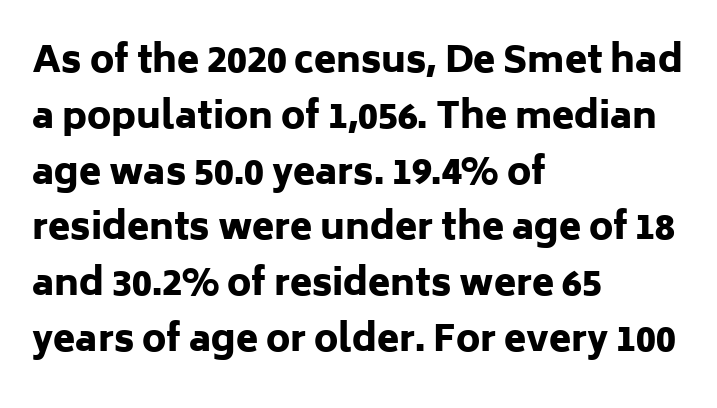
The face used here has the dense, thick strokes of a bold. Reading down the block, your eye returns to a fixed left position each line. A normal amount of white space separates one row of letters from the next. Examine the stroke ends and you'll find no serifs.
